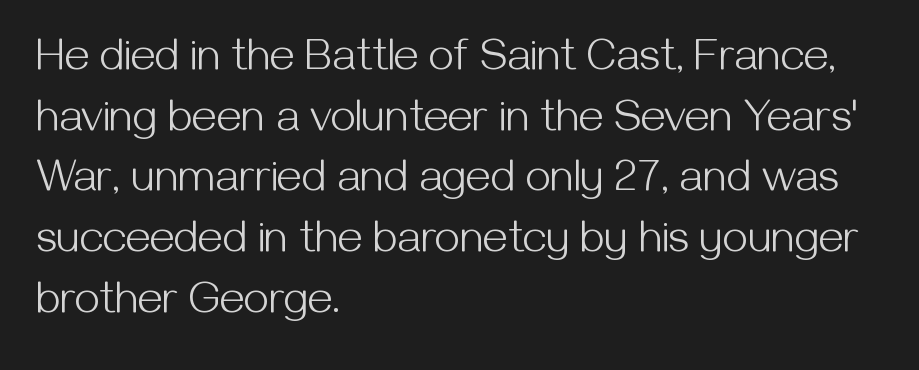
The image shows 45 px light sans-serif type, upright; set left-aligned, normal line spacing (1.35x), normal letter spacing, not underlined; medium stroke contrast and a medium x-height.
